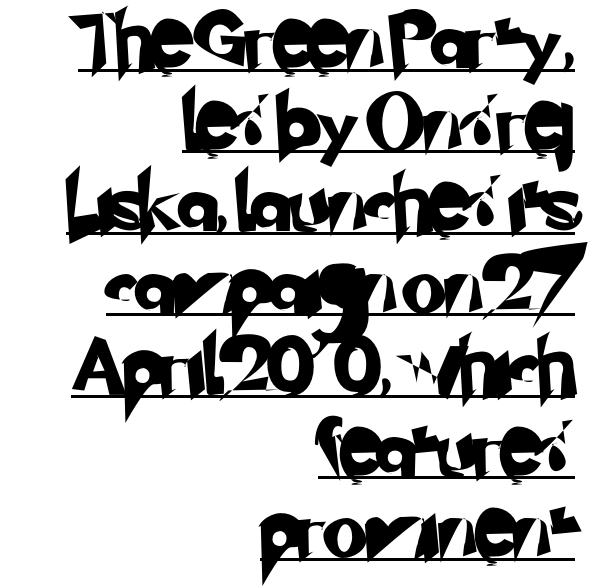
Are there feet on the stems? There aren't — it's a sans. Caption: lettering with a line underneath. A typesetter would call this proportional, since set widths differ per character. Caption: multi-line text, flush right, ragged left. Default kerning and tracking; the words read as compact shapes. One glance says typical: line gaps are just what's usual.
